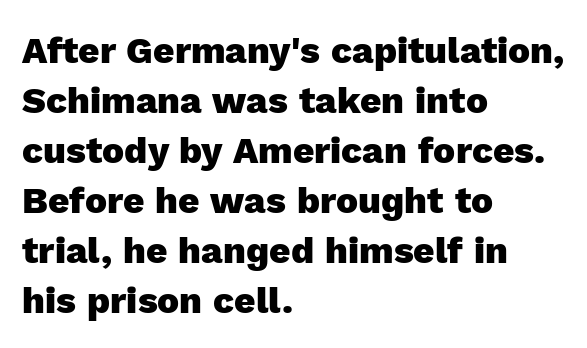
Q: Is the text bold? A: Yes.
Q: Is the text italic (slanted)? A: No, it is upright.
Q: Is the typeface a serif or a sans-serif typeface? A: Sans-serif.
Q: Is the text underlined? A: No.
Q: How is the paragraph aligned? A: Left-aligned.
Q: Is the spacing between letters normal or unusually wide? A: Normal.
Q: Is the spacing between lines tight, normal or loose? A: Normal.
Q: Width (condensed, normal, or wide)? A: Normal.
Q: x-height? A: Medium.
Q: Monospaced? A: No.
